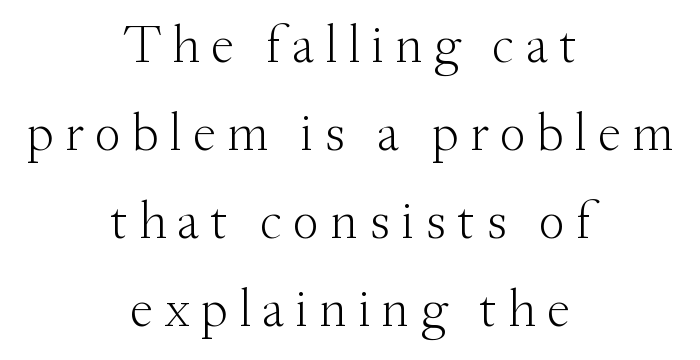
{"serif": "yes", "italic": "no", "bold": "no", "weight": "light", "width": "normal", "stroke_contrast": "medium", "x_height": "small", "monospaced": "no", "underline": "no", "align": "center", "line_spacing": "normal", "line_spacing_ratio": 1.66, "letter_spacing": "wide", "letter_spacing_em": 0.2, "glyph_px": 53}
